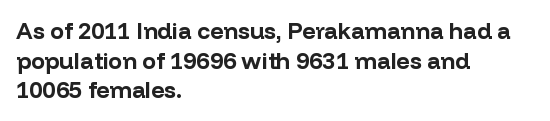
The image shows 23 px bold type, upright; set left-aligned, normal line spacing (1.29x), normal letter spacing, not underlined.
